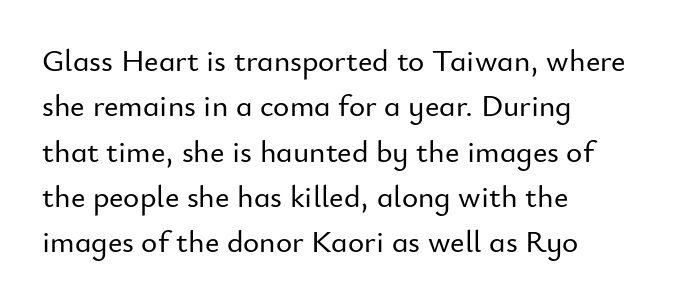
The compositor pushed each line to the left boundary. Think of a printed novel: that variable character pitch is what you see here. A sans-serif font was chosen for this passage. The line texture is even and compact thanks to regular tracking. No word sits above an underline.
